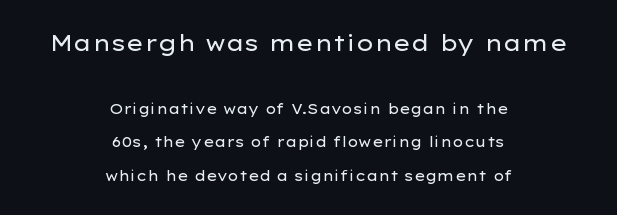
{"italic": "no", "bold": "no", "underline": "no", "align": "center", "line_spacing": "loose", "line_spacing_ratio": 2.41, "letter_spacing": "normal", "letter_spacing_em": 0.0, "larger_block": "first", "size_ratio": 1.57, "glyph_px": 22}
